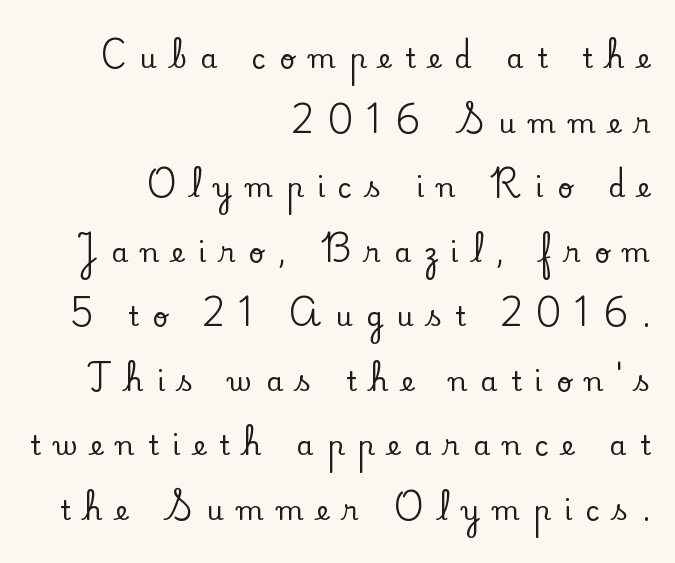
Q: Is the text italic (slanted)? A: No, it is upright.
Q: Is the text underlined? A: No.
Q: How is the paragraph aligned? A: Right-aligned.
Q: Is the spacing between letters normal or unusually wide? A: Unusually wide.
Q: Is the spacing between lines tight, normal or loose? A: Loose.
